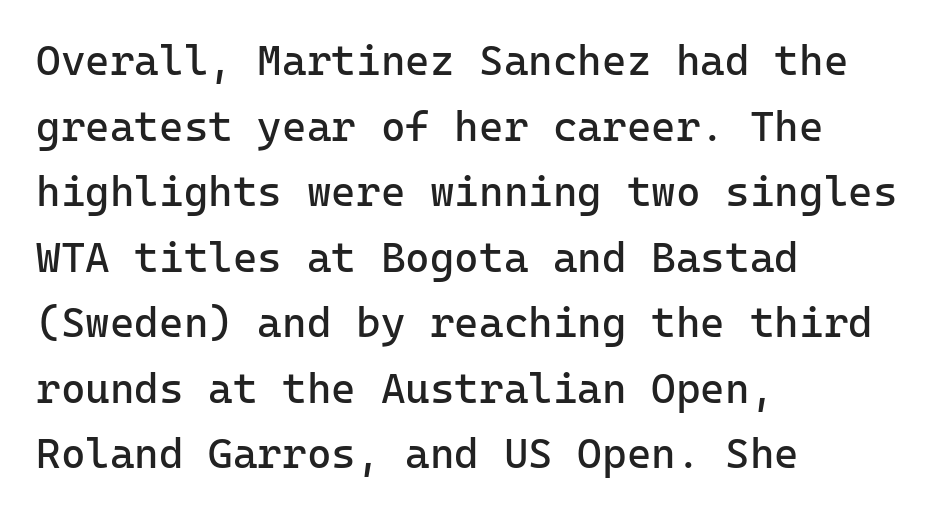
The text block is weighted toward the left margin, trailing off unevenly rightward. Note: no serifs on the glyphs. Compared with typical body copy, the letter spacing here is the same. Counters stay open thanks to moderate or lighter strokes.
